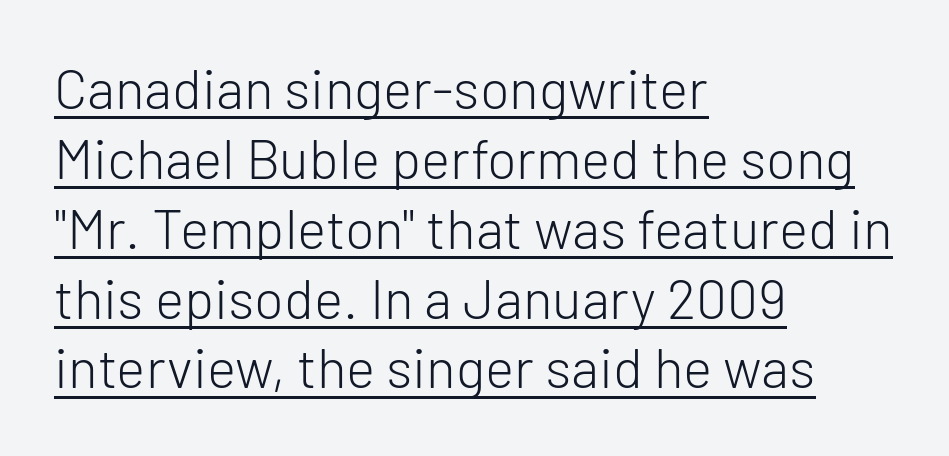
Q: Is the text bold? A: No.
Q: Is the text italic (slanted)? A: No, it is upright.
Q: Is the typeface a serif or a sans-serif typeface? A: Sans-serif.
Q: Is the text underlined? A: Yes.
Q: How is the paragraph aligned? A: Left-aligned.
Q: Is the spacing between letters normal or unusually wide? A: Normal.
Q: Is the spacing between lines tight, normal or loose? A: Normal.
Q: Width (condensed, normal, or wide)? A: Normal.
Q: Stroke contrast? A: Low.
Q: x-height? A: Medium.
Q: Monospaced? A: No.
